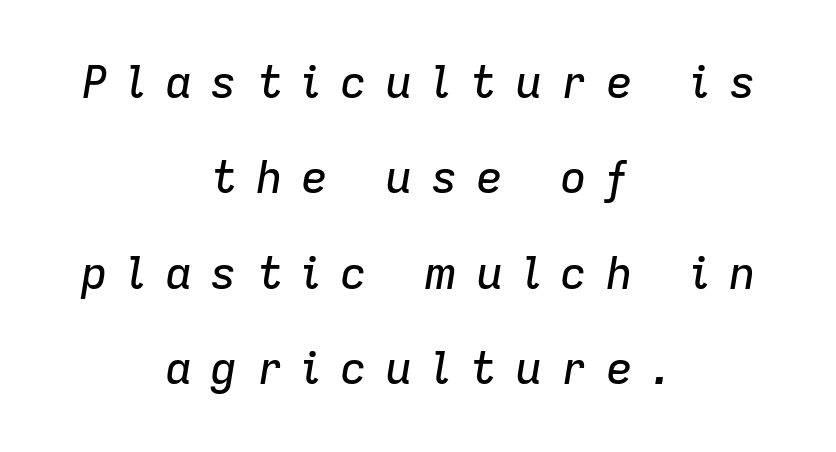
{"italic": "yes", "lean": "right", "slant_degrees": 9, "width": "normal", "stroke_contrast": "low", "x_height": "medium", "monospaced": "no", "underline": "no", "align": "center", "line_spacing": "loose", "line_spacing_ratio": 2.12, "letter_spacing": "wide", "letter_spacing_em": 0.41, "glyph_px": 45}
